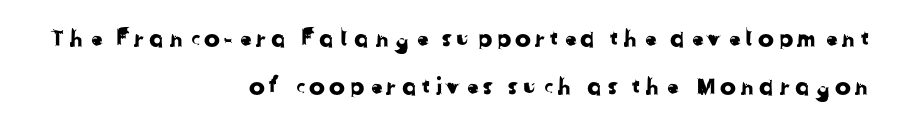
Q: Is the text underlined? A: No.
Q: How is the paragraph aligned? A: Right-aligned.
Q: Is the spacing between lines tight, normal or loose? A: Loose.
